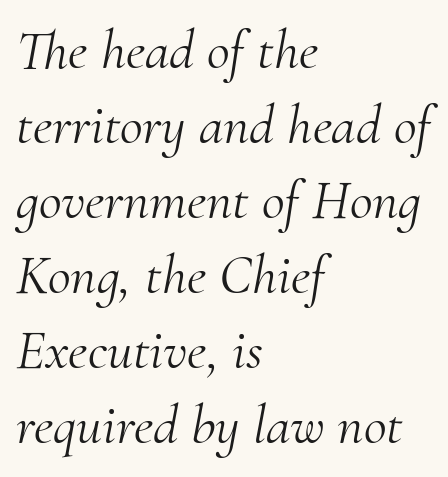
{"serif": "yes", "italic": "yes", "lean": "right", "slant_degrees": 10, "bold": "no", "weight": "light", "width": "normal", "stroke_contrast": "medium", "x_height": "small", "monospaced": "no", "underline": "no", "align": "left", "line_spacing": "normal", "line_spacing_ratio": 1.34, "letter_spacing": "normal", "letter_spacing_em": 0.0, "glyph_px": 56}
